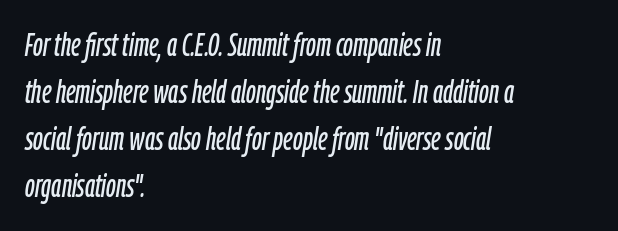
Q: Is the text italic (slanted)? A: Yes, it leans right by about 9 degrees.
Q: Is the text underlined? A: No.
Q: How is the paragraph aligned? A: Left-aligned.
Q: Is the spacing between letters normal or unusually wide? A: Normal.
Q: Is the spacing between lines tight, normal or loose? A: Normal.
Q: Width (condensed, normal, or wide)? A: Condensed.
Q: Stroke contrast? A: Low.
Q: x-height? A: Medium.
Q: Monospaced? A: No.
